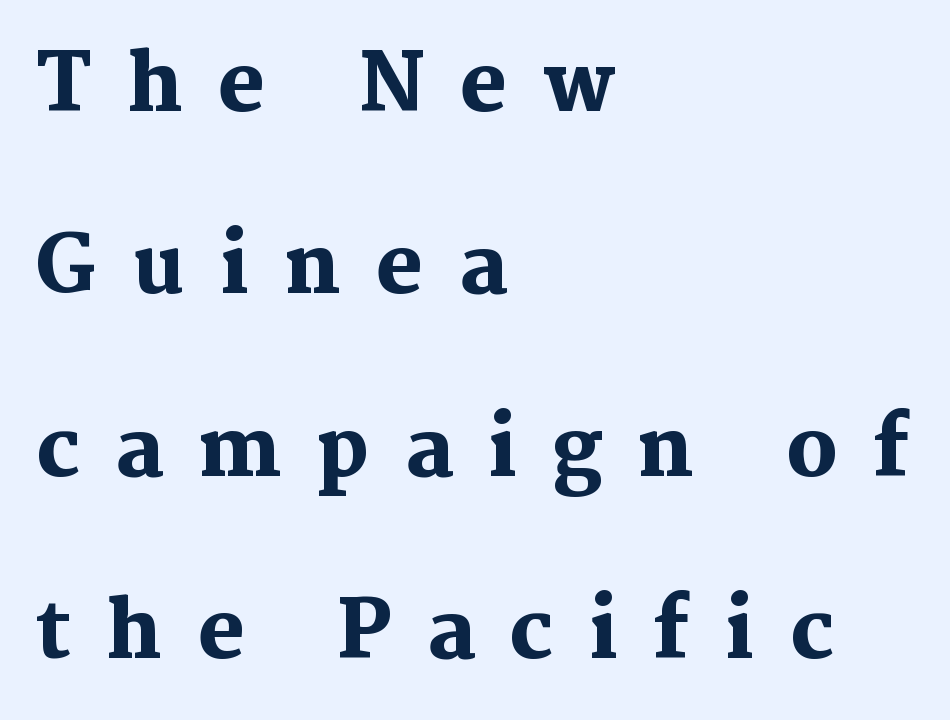
Q: Is the text bold? A: Yes.
Q: Is the text italic (slanted)? A: No, it is upright.
Q: Is the typeface a serif or a sans-serif typeface? A: Serif.
Q: Is the text underlined? A: No.
Q: How is the paragraph aligned? A: Left-aligned.
Q: Is the spacing between letters normal or unusually wide? A: Unusually wide.
Q: Is the spacing between lines tight, normal or loose? A: Loose.
Q: Width (condensed, normal, or wide)? A: Normal.
Q: Stroke contrast? A: Medium.
Q: x-height? A: Medium.
Q: Monospaced? A: No.
